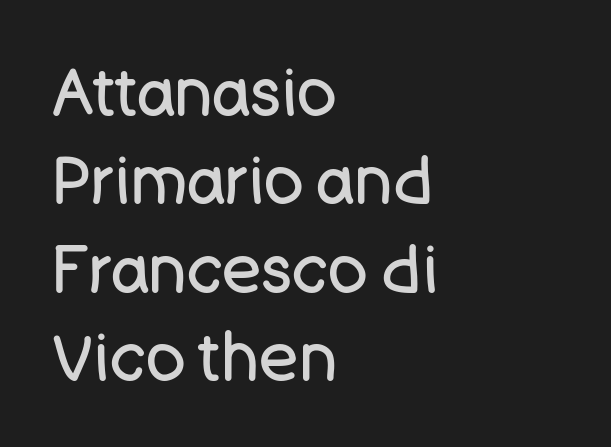
The image shows 66 px regular-weight sans-serif type, upright; set left-aligned, normal line spacing (1.34x), normal letter spacing, not underlined; low stroke contrast and a large x-height.
